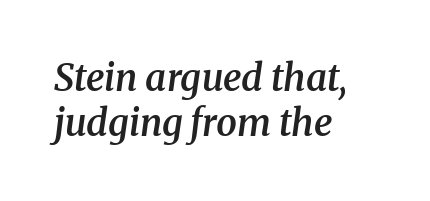
{"serif": "yes", "italic": "yes", "lean": "right", "slant_degrees": 8, "bold": "semi", "weight": "semibold", "width": "normal", "stroke_contrast": "medium", "x_height": "medium", "monospaced": "no", "underline": "no", "align": "left", "line_spacing_ratio": 1.21, "letter_spacing": "normal", "letter_spacing_em": 0.0, "glyph_px": 37}
